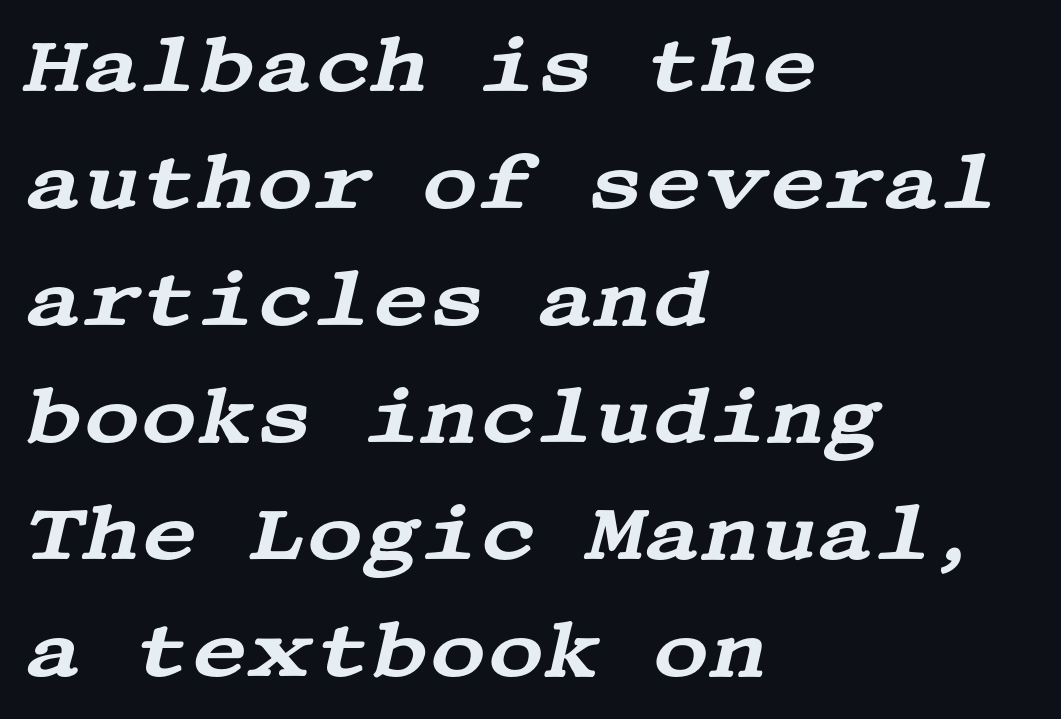
If you drew a line through each stem, it would be angled. Any mark beneath the type? The region is blank. The typesetter chose a ragged-right arrangement here. This is serif lettering, the kind often seen in printed books.
